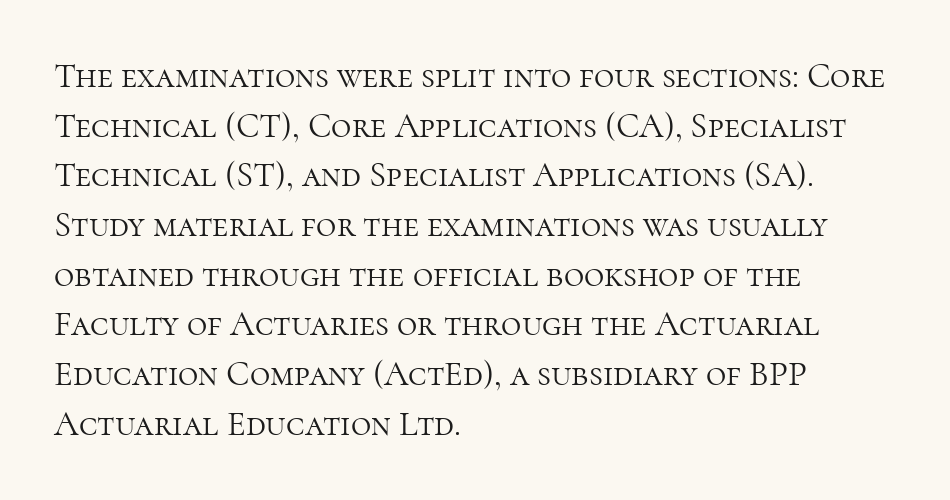
{"serif": "yes", "italic": "no", "bold": "no", "weight": "light", "width": "normal", "stroke_contrast": "high", "x_height": "medium", "monospaced": "no", "underline": "no", "align": "left", "line_spacing": "normal", "line_spacing_ratio": 1.42, "letter_spacing": "normal", "letter_spacing_em": 0.0, "glyph_px": 35}
